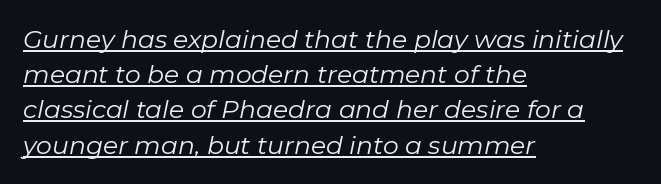
Q: Is the text bold? A: No.
Q: Is the text italic (slanted)? A: Yes, it leans right by about 11 degrees.
Q: Is the text underlined? A: Yes.
Q: How is the paragraph aligned? A: Left-aligned.
Q: Is the spacing between letters normal or unusually wide? A: Normal.
Q: Is the spacing between lines tight, normal or loose? A: Normal.
